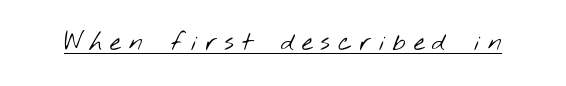
The image shows 25 px text type; set unusually wide letter spacing (+0.31 em), underlined.
